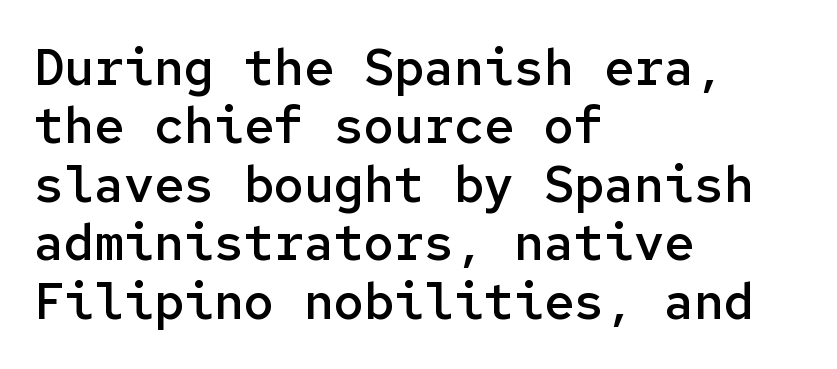
{"serif": "no", "italic": "no", "bold": "semi", "weight": "semibold", "width": "normal", "stroke_contrast": "low", "x_height": "medium", "monospaced": "yes", "underline": "no", "align": "left", "line_spacing_ratio": 1.17, "letter_spacing": "normal", "letter_spacing_em": 0.0, "glyph_px": 50}
